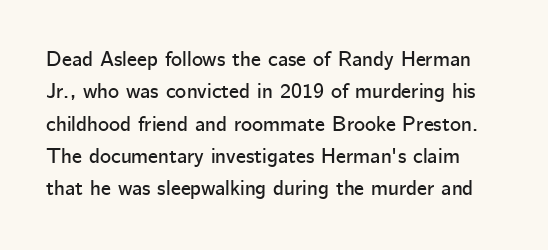
Interline gaps are of average width in this sample. Caption: standard tracking, unaltered. Tall strokes in this sample are plumb rather than angled. Descender tails drop into unmarked territory.
